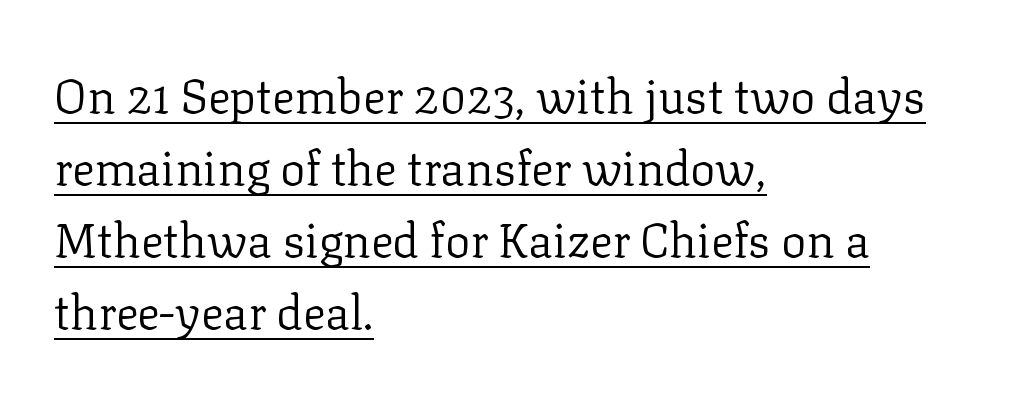
Q: Is the text bold? A: No.
Q: Is the text italic (slanted)? A: No, it is upright.
Q: Is the typeface a serif or a sans-serif typeface? A: Serif.
Q: Is the text underlined? A: Yes.
Q: How is the paragraph aligned? A: Left-aligned.
Q: Is the spacing between letters normal or unusually wide? A: Normal.
Q: Is the spacing between lines tight, normal or loose? A: Normal.
Q: Width (condensed, normal, or wide)? A: Normal.
Q: Stroke contrast? A: Low.
Q: x-height? A: Medium.
Q: Monospaced? A: No.
